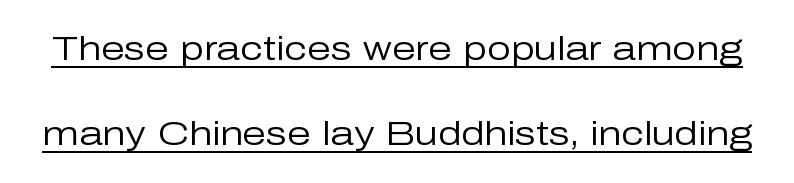
{"serif": "no", "italic": "no", "bold": "no", "weight": "regular", "width": "normal", "stroke_contrast": "low", "x_height": "medium", "monospaced": "no", "underline": "yes", "line_spacing": "loose", "line_spacing_ratio": 2.49, "letter_spacing": "normal", "letter_spacing_em": 0.0, "glyph_px": 34}
